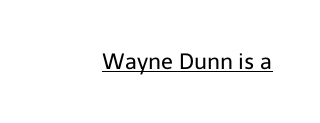
Does a line run under the words? Yes, clearly. Each word holds together tightly as a unit, with standard inter-letter gaps. When letters stand straight like this, we call the style roman or upright. Compared with a typical body face, this is equally light or lighter still.
